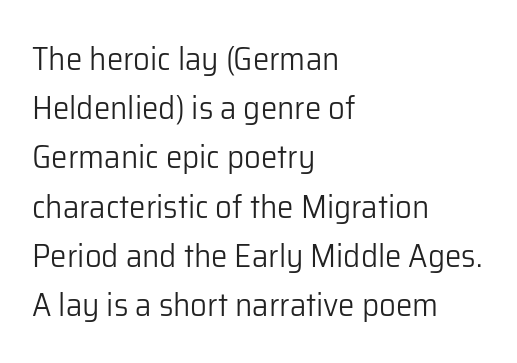
Q: Is the text bold? A: No.
Q: Is the text italic (slanted)? A: No, it is upright.
Q: Is the typeface a serif or a sans-serif typeface? A: Sans-serif.
Q: Is the text underlined? A: No.
Q: How is the paragraph aligned? A: Left-aligned.
Q: Is the spacing between letters normal or unusually wide? A: Normal.
Q: Is the spacing between lines tight, normal or loose? A: Normal.
Q: Width (condensed, normal, or wide)? A: Normal.
Q: Stroke contrast? A: Low.
Q: x-height? A: Medium.
Q: Monospaced? A: No.
